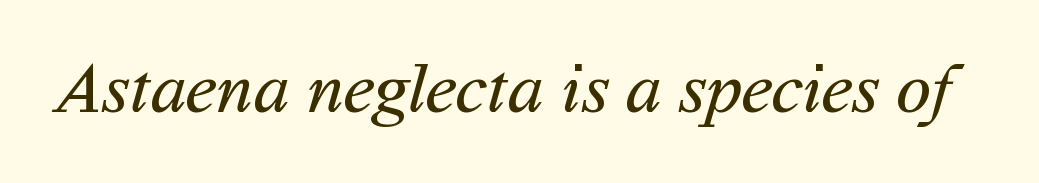
The image shows 72 px regular-weight sans-serif type; set normal letter spacing, not underlined; medium stroke contrast and a medium x-height.
